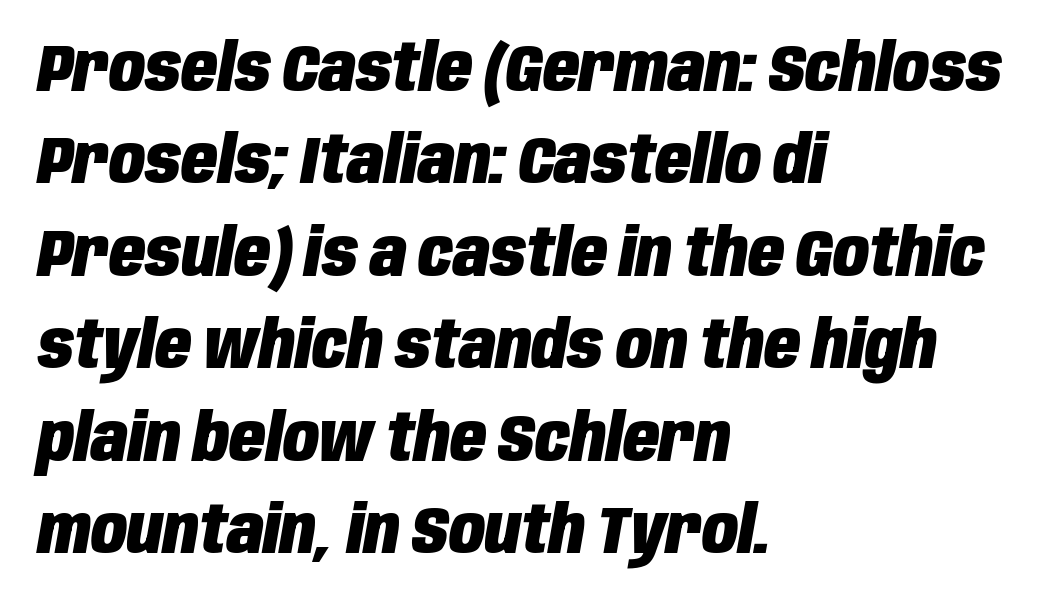
All the whitespace from short lines collects on the right. If you drew a line through each stem, it would be angled. Typographic density is high because the face is bold. Nobody touched the tracking dial on this one. Underlining? Definitely not there.
